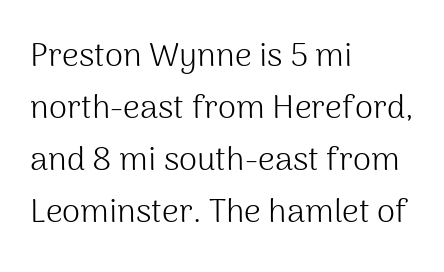
The image shows 33 px light sans-serif type, upright; set left-aligned, normal line spacing (1.58x), normal letter spacing, not underlined; medium stroke contrast and a medium x-height.
